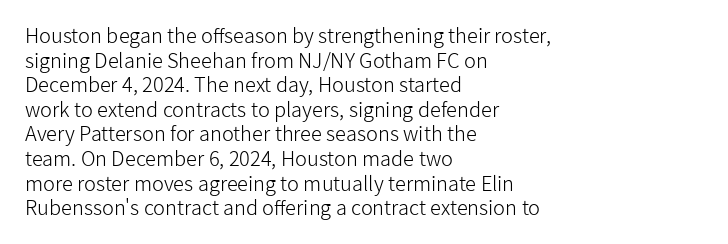
Casual observation: everything's shoved over to the left. This is not heavy type; no bold has been used. Italic? Not at all — the glyphs are vertical. The space beneath each line is pristine and unruled. No extra tracking has been applied to these lines.
